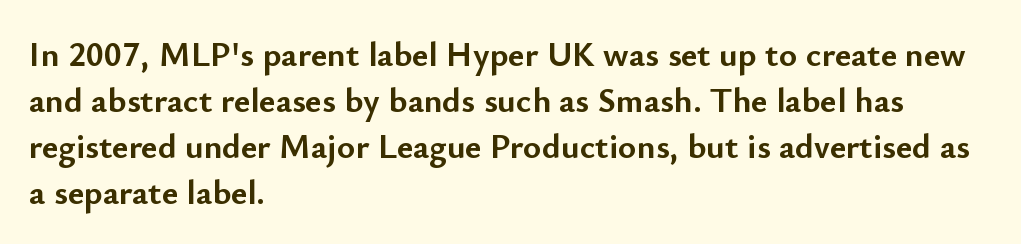
Q: Is the text bold? A: Yes.
Q: Is the text italic (slanted)? A: No, it is upright.
Q: Is the typeface a serif or a sans-serif typeface? A: Sans-serif.
Q: Is the text underlined? A: No.
Q: How is the paragraph aligned? A: Left-aligned.
Q: Is the spacing between letters normal or unusually wide? A: Normal.
Q: Is the spacing between lines tight, normal or loose? A: Normal.
Q: Width (condensed, normal, or wide)? A: Normal.
Q: Stroke contrast? A: Low.
Q: x-height? A: Small.
Q: Monospaced? A: No.
